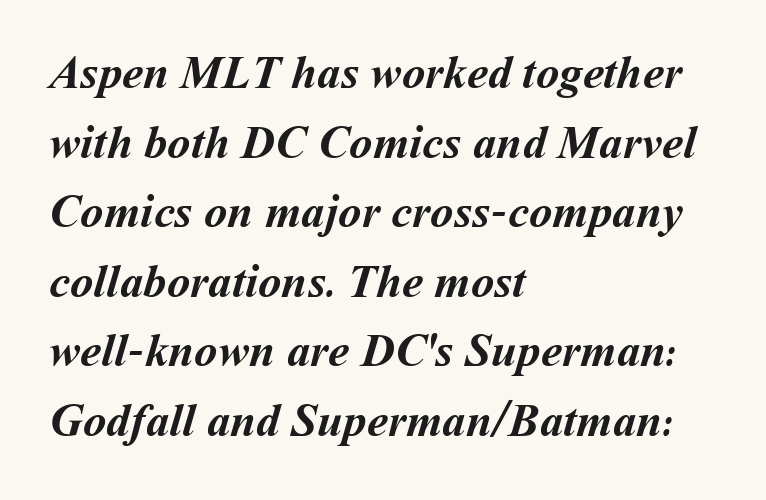
Glance below the letters and you will spot only blank space. Short note: letters normally spaced. This rendering uses left alignment, leaving the right contour irregular. A typesetter would call this proportional, since set widths differ per character.
